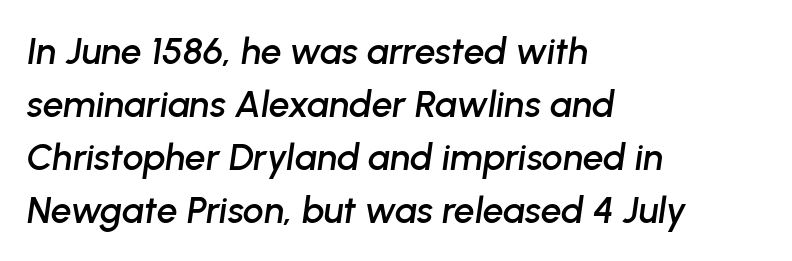
{"italic": "yes", "lean": "right", "slant_degrees": 8, "width": "normal", "stroke_contrast": "low", "x_height": "medium", "monospaced": "no", "underline": "no", "align": "left", "line_spacing": "normal", "line_spacing_ratio": 1.43, "letter_spacing": "normal", "letter_spacing_em": 0.0, "glyph_px": 37}
